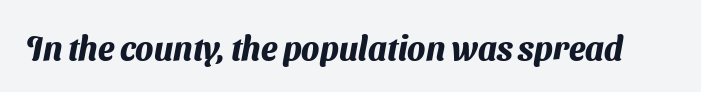
The face used here is proportionally spaced, like ordinary book or web type. Type without underlining. Standard letterfit; no display-style spreading of the glyphs. Each letter's strokes conclude bluntly, with no projecting serifs.
